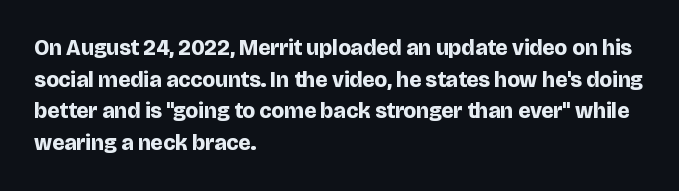
{"italic": "no", "bold": "yes", "underline": "no", "align": "left", "line_spacing": "normal", "line_spacing_ratio": 1.44, "letter_spacing": "normal", "letter_spacing_em": 0.0, "glyph_px": 22}
